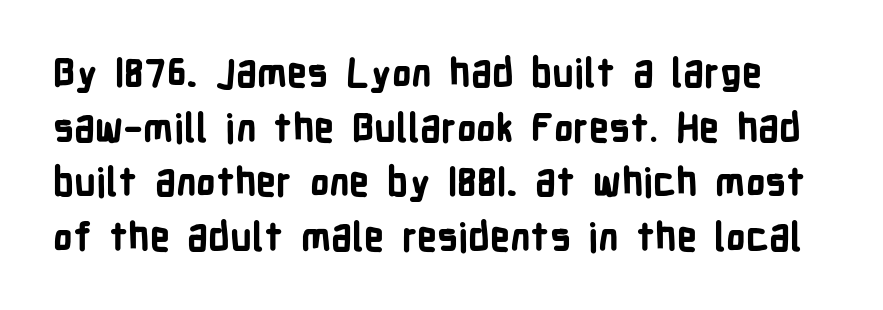
This is heavy type, rendered in bold. The typography opts for an upright posture over an oblique one. Anything drawn beneath the words? Only blank space. A normal amount of white space separates one row of letters from the next. Are there feet on the stems? There aren't — it's a sans.
